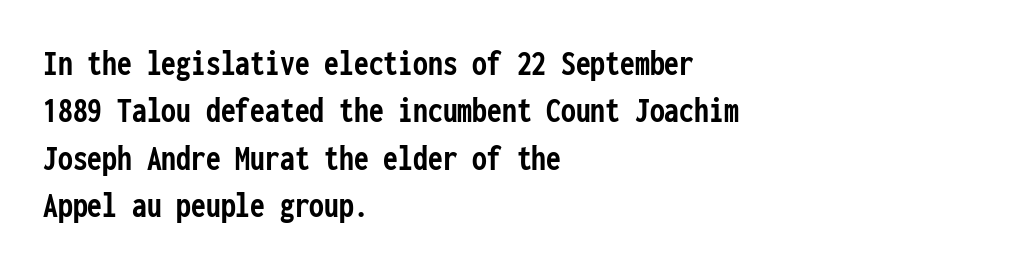
Which margin do the lines hug? The left one — the right edge is uneven. Ascenders rise straight up at ninety degrees. Only glyphs here, with clear space below each row. Observe the absence of serifs on each vertical stroke in this sample.
